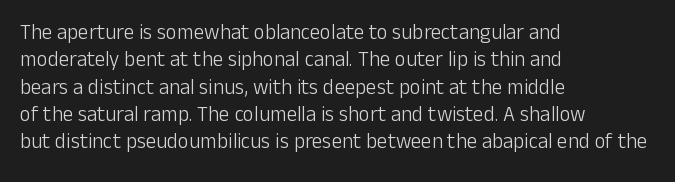
The image shows 21 px text type, upright; set left-aligned, normal line spacing (1.3x), normal letter spacing, not underlined.
